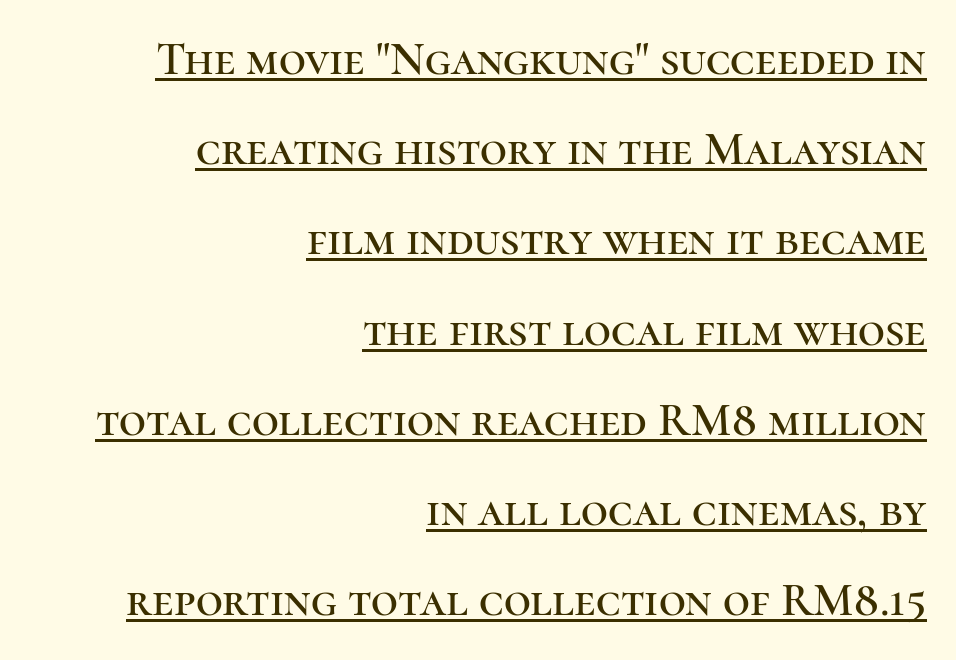
Q: Is the text italic (slanted)? A: No, it is upright.
Q: Is the typeface a serif or a sans-serif typeface? A: Serif.
Q: Is the text underlined? A: Yes.
Q: How is the paragraph aligned? A: Right-aligned.
Q: Is the spacing between letters normal or unusually wide? A: Normal.
Q: Is the spacing between lines tight, normal or loose? A: Loose.
Q: Width (condensed, normal, or wide)? A: Normal.
Q: Stroke contrast? A: High.
Q: x-height? A: Medium.
Q: Monospaced? A: No.
